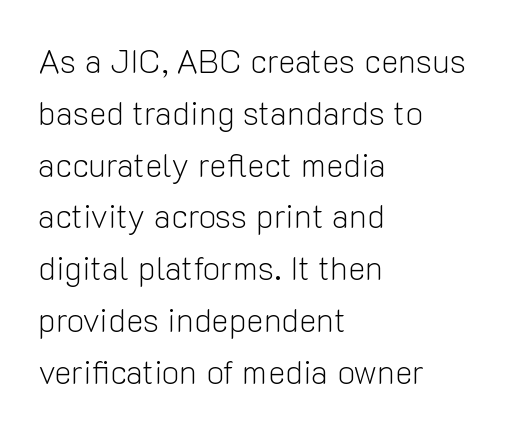
Spacing between characters is what you'd get straight out of the box. Looks like regular typesetting: each glyph gets only the width it needs. Is there any slant? The stems are plumb. Serif or sans? Sans — the stroke terminals are bare. This is not heavy type; no bold has been used. Reading down the column, the eye jumps a familiar distance to each next line.
